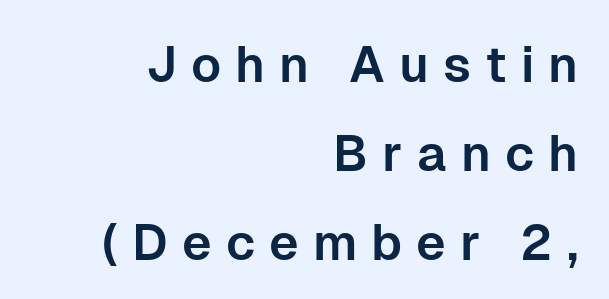
{"serif": "no", "italic": "no", "width": "normal", "stroke_contrast": "low", "x_height": "medium", "monospaced": "no", "underline": "no", "align": "right", "line_spacing_ratio": 1.78, "letter_spacing": "wide", "letter_spacing_em": 0.28, "glyph_px": 50}
